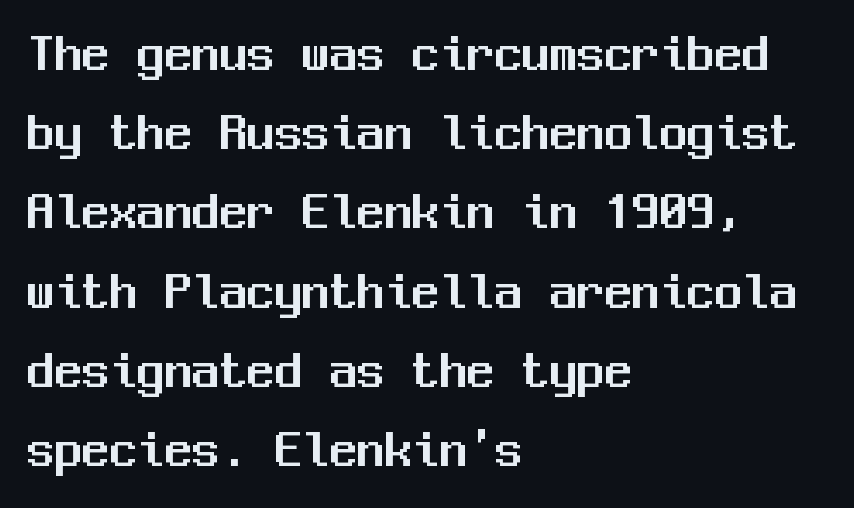
The image shows 55 px sans-serif type, upright, monospaced; set left-aligned, normal line spacing (1.44x), normal letter spacing, not underlined; medium stroke contrast and a medium x-height.
